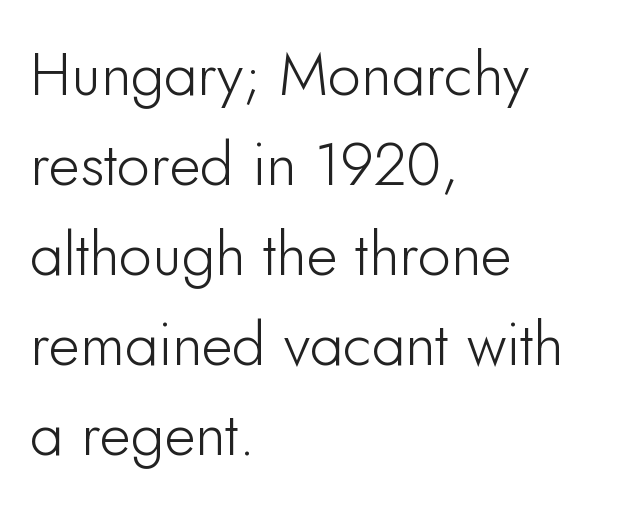
{"serif": "no", "italic": "no", "width": "normal", "stroke_contrast": "low", "x_height": "small", "monospaced": "no", "underline": "no", "align": "left", "line_spacing": "normal", "line_spacing_ratio": 1.5, "letter_spacing": "normal", "letter_spacing_em": 0.0, "glyph_px": 60}
